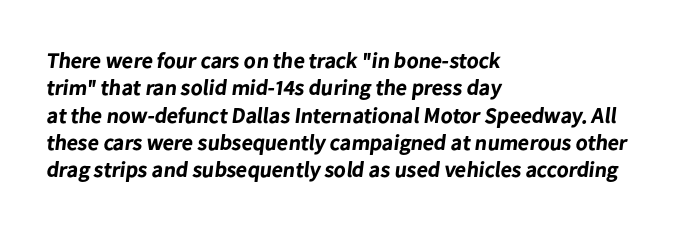
The image shows 22 px bold type; set left-aligned, line spacing 1.24x, normal letter spacing, not underlined.
